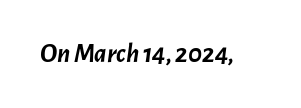
Slant detected: the letters are inclined. The passage shown has conventional tracking throughout. Each glyph is drawn with heavy, bold strokes. A clean baseline with only descenders dipping below it.
